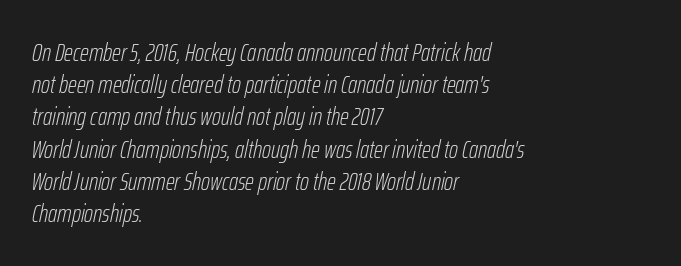
The image shows 25 px text type, italic (leaning right); set left-aligned, normal line spacing (1.29x), normal letter spacing, not underlined.
